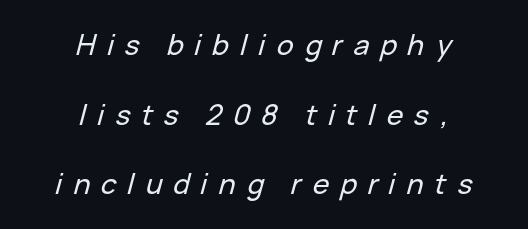
Q: Is the text italic (slanted)? A: Yes, it leans right by about 15 degrees.
Q: Is the text underlined? A: No.
Q: How is the paragraph aligned? A: Centered.
Q: Is the spacing between letters normal or unusually wide? A: Unusually wide.
Q: Is the spacing between lines tight, normal or loose? A: Loose.
Q: Width (condensed, normal, or wide)? A: Normal.
Q: Stroke contrast? A: Low.
Q: x-height? A: Medium.
Q: Monospaced? A: No.
